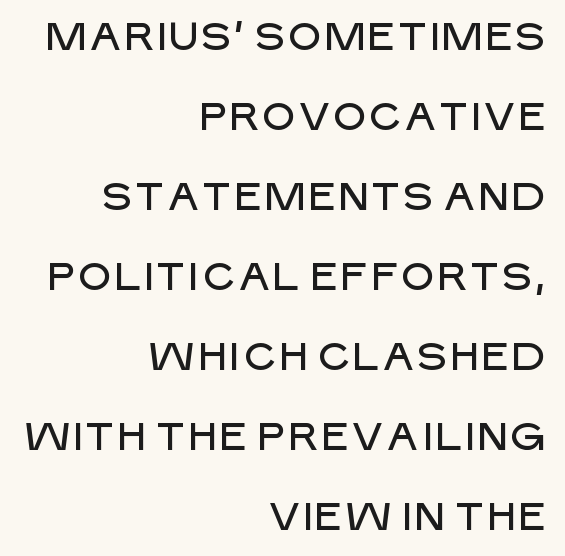
The image shows 39 px sans-serif type, upright; set right-aligned, loose line spacing (2.05x), normal letter spacing, not underlined; low stroke contrast and a large x-height.
